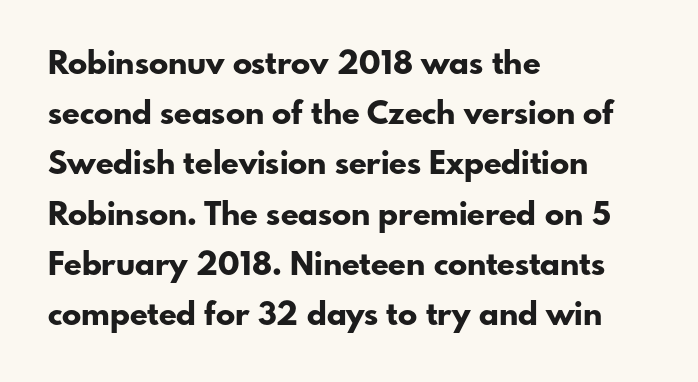
The image shows 32 px bold sans-serif type, upright; set left-aligned, normal line spacing (1.57x), normal letter spacing, not underlined; low stroke contrast and a small x-height.
